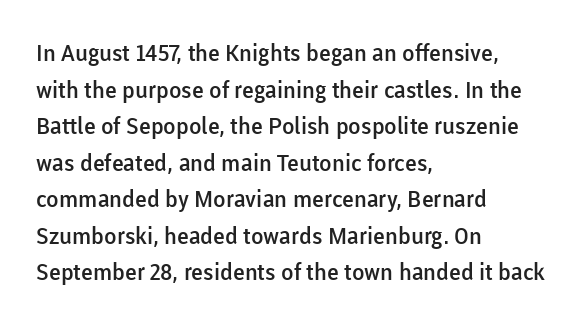
Q: Is the text bold? A: Semi-bold.
Q: Is the text italic (slanted)? A: No, it is upright.
Q: Is the text underlined? A: No.
Q: How is the paragraph aligned? A: Left-aligned.
Q: Is the spacing between letters normal or unusually wide? A: Normal.
Q: Is the spacing between lines tight, normal or loose? A: Normal.
